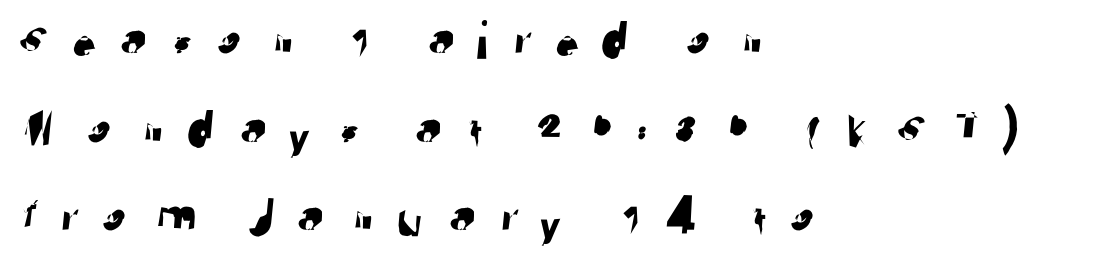
The image shows 55 px sans-serif type; set left-aligned, normal line spacing (1.61x), unusually wide letter spacing (+0.35 em), not underlined; low stroke contrast and a medium x-height.
